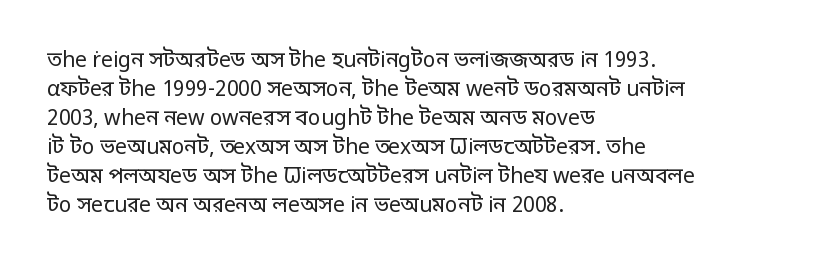
{"italic": "no", "bold": "no", "underline": "no", "align": "left", "line_spacing": "normal", "line_spacing_ratio": 1.38, "letter_spacing": "normal", "letter_spacing_em": 0.0, "glyph_px": 21}
